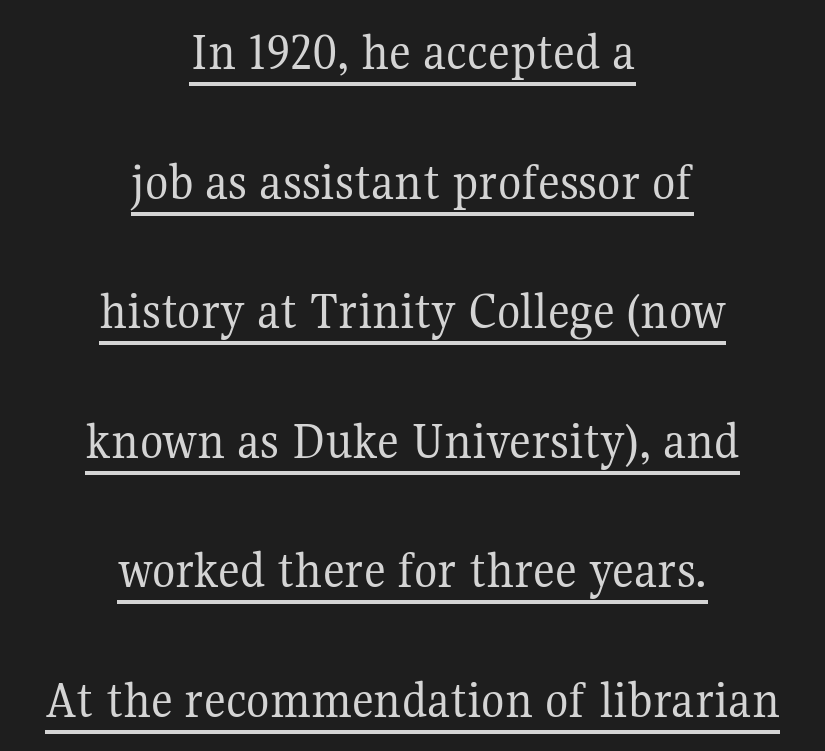
The designer dialed line spacing up above the default. The words here are underlined. Here the designer chose a conventional face with non-uniform glyph widths. If you drew a line through each stem, it would be perfectly vertical. Between one letter and the next there's only the usual sliver of space.
